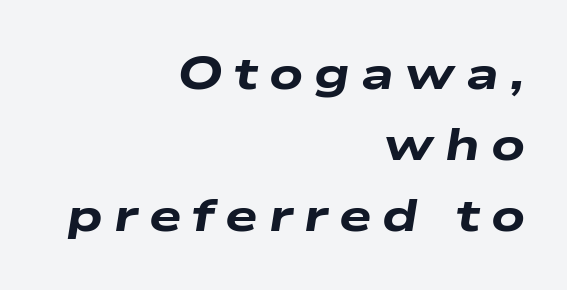
{"italic": "yes", "lean": "right", "slant_degrees": 9, "bold": "yes", "weight": "heavy", "width": "wide", "stroke_contrast": "low", "x_height": "medium", "monospaced": "no", "underline": "no", "align": "right", "line_spacing": "normal", "line_spacing_ratio": 1.54, "letter_spacing": "wide", "letter_spacing_em": 0.24, "glyph_px": 46}
